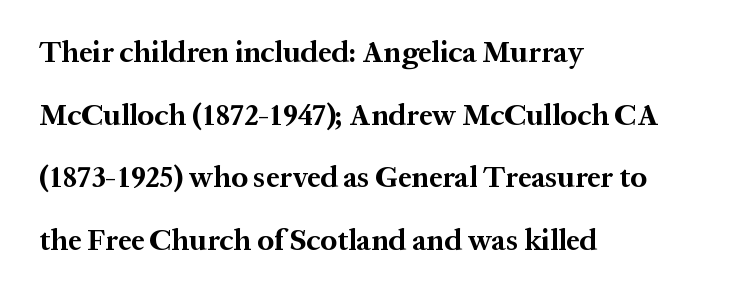
The image shows 30 px bold serif type, upright; set left-aligned, loose line spacing (2.09x), normal letter spacing, not underlined; medium stroke contrast and a medium x-height.
